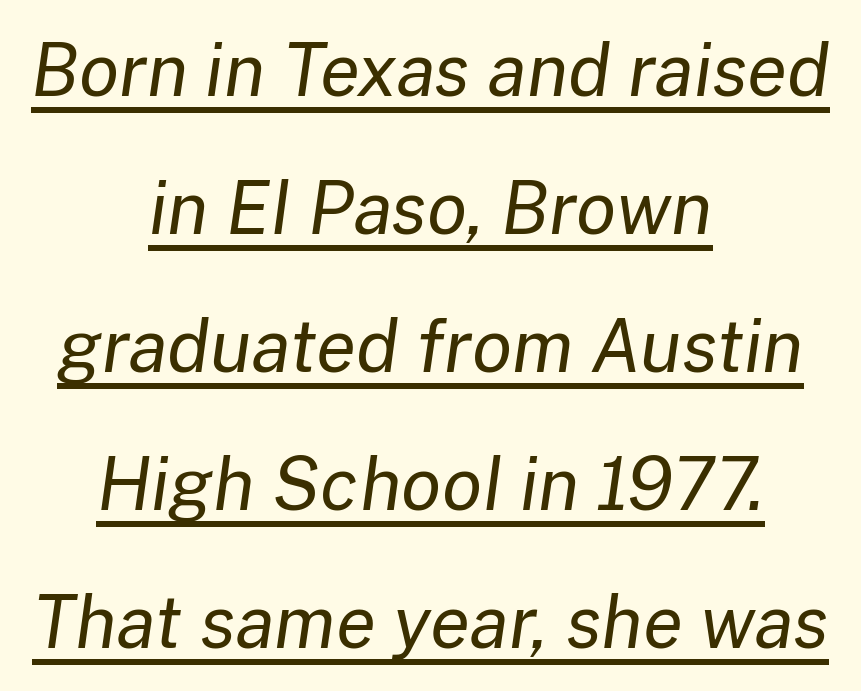
The image shows 73 px regular-weight type, italic (leaning right); set centered, line spacing 1.89x, normal letter spacing, underlined; low stroke contrast and a medium x-height.
